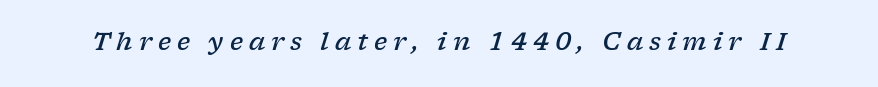
The baseline area is clear. Observe the wide spacing: letters keep a clear distance from each other. Every letter is mildly thick-stroked: semibold rather than bold. The rendering applies a slant to the glyphs.
